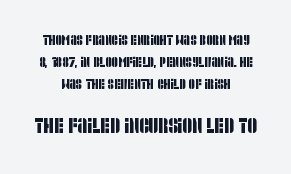
{"underline": "no", "align": "center", "line_spacing": "normal", "line_spacing_ratio": 1.58, "letter_spacing": "normal", "letter_spacing_em": 0.0, "larger_block": "second", "size_ratio": 1.5, "glyph_px": 21}
